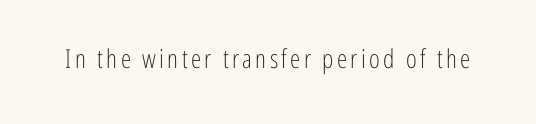
The image shows 26 px text type, upright; set not underlined.
